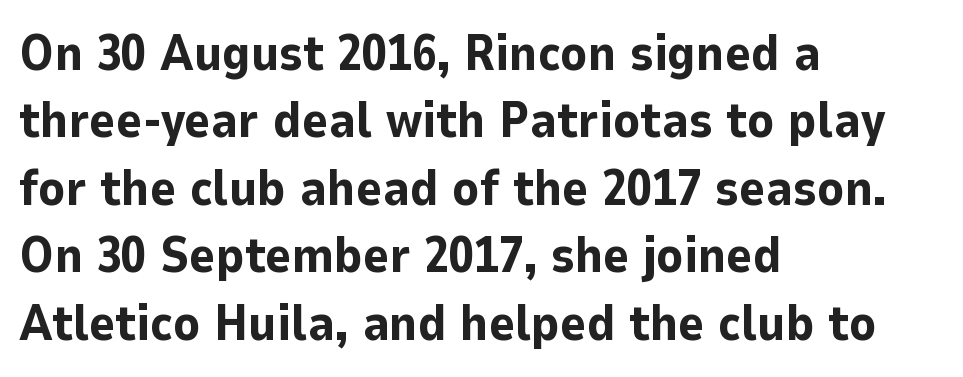
The passage shown is emphatically bold. Spacing between characters is what you'd get straight out of the box. The rendering uses a moderate line-height, typical for paragraphs. Which margin do the lines hug? The left one — the right edge is uneven. Quick note: not italic, upright.
